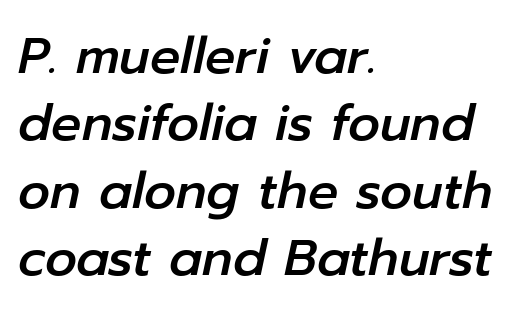
Q: Is the text italic (slanted)? A: Yes, it leans right by about 12 degrees.
Q: Is the text underlined? A: No.
Q: How is the paragraph aligned? A: Left-aligned.
Q: Is the spacing between letters normal or unusually wide? A: Normal.
Q: Is the spacing between lines tight, normal or loose? A: Normal.
Q: Width (condensed, normal, or wide)? A: Normal.
Q: Stroke contrast? A: Low.
Q: x-height? A: Medium.
Q: Monospaced? A: No.
